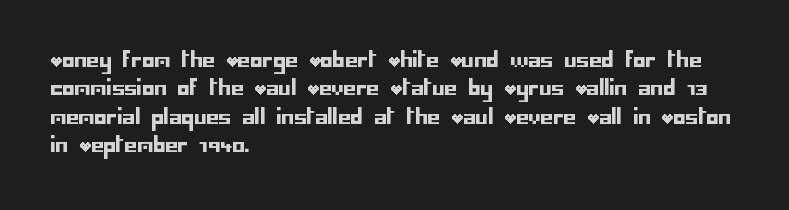
Reading down the block, your eye returns to a fixed left position each line. What stands out about the letter spacing? Nothing — it is the standard amount. The specimen reads as upright at a glance. The designer left line spacing at the default.
